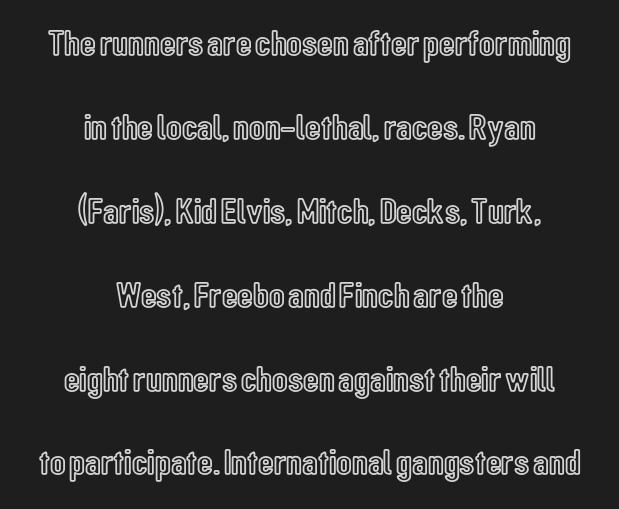
Each word holds together tightly as a unit, with standard inter-letter gaps. Baseline-to-baseline distance is far greater than the letter height. These lines are centered, leaving both edges ragged. This is the regular roman posture of the typeface.
